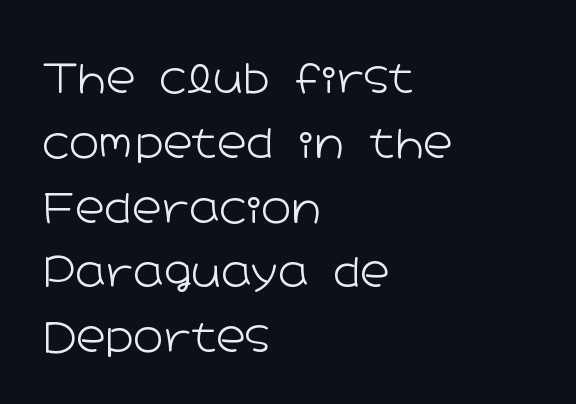
{"serif": "no", "italic": "no", "bold": "no", "weight": "light", "width": "wide", "stroke_contrast": "low", "x_height": "medium", "monospaced": "no", "underline": "no", "align": "left", "line_spacing": "normal", "line_spacing_ratio": 1.58, "letter_spacing": "normal", "letter_spacing_em": 0.0, "glyph_px": 41}
